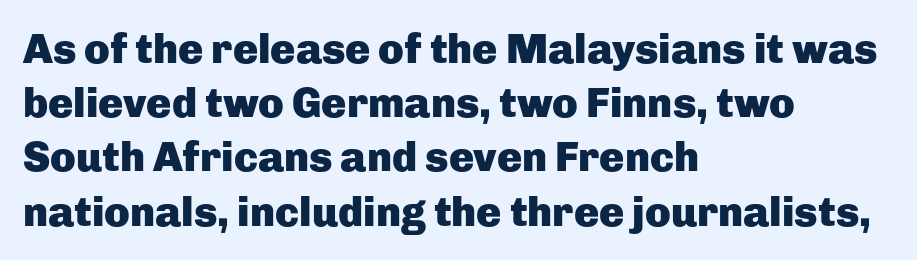
Q: Is the text bold? A: Yes.
Q: Is the text italic (slanted)? A: No, it is upright.
Q: Is the typeface a serif or a sans-serif typeface? A: Sans-serif.
Q: Is the text underlined? A: No.
Q: How is the paragraph aligned? A: Left-aligned.
Q: Is the spacing between letters normal or unusually wide? A: Normal.
Q: Is the spacing between lines tight, normal or loose? A: Normal.
Q: Width (condensed, normal, or wide)? A: Normal.
Q: Stroke contrast? A: Low.
Q: x-height? A: Medium.
Q: Monospaced? A: No.
